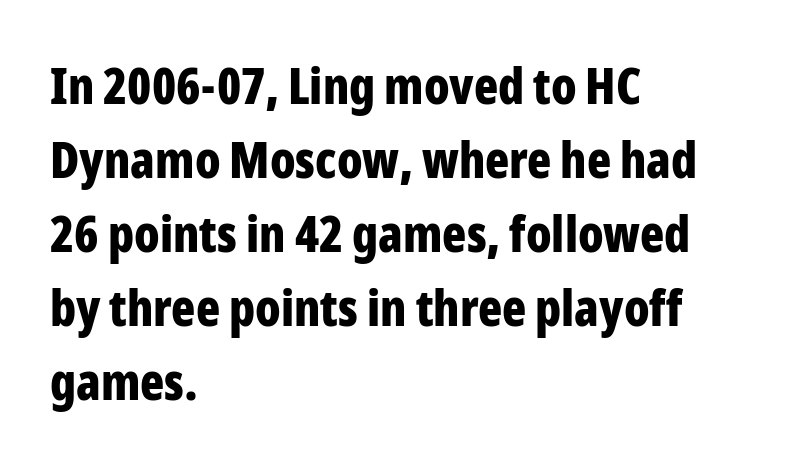
{"serif": "no", "italic": "no", "bold": "yes", "weight": "bold", "width": "condensed", "stroke_contrast": "low", "x_height": "medium", "monospaced": "no", "underline": "no", "align": "left", "line_spacing": "normal", "line_spacing_ratio": 1.48, "letter_spacing": "normal", "letter_spacing_em": 0.0, "glyph_px": 50}
